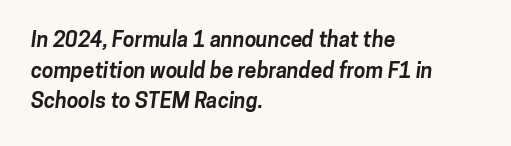
{"bold": "yes", "underline": "no", "align": "left", "line_spacing": "normal", "line_spacing_ratio": 1.46, "letter_spacing": "normal", "letter_spacing_em": 0.0, "glyph_px": 21}
